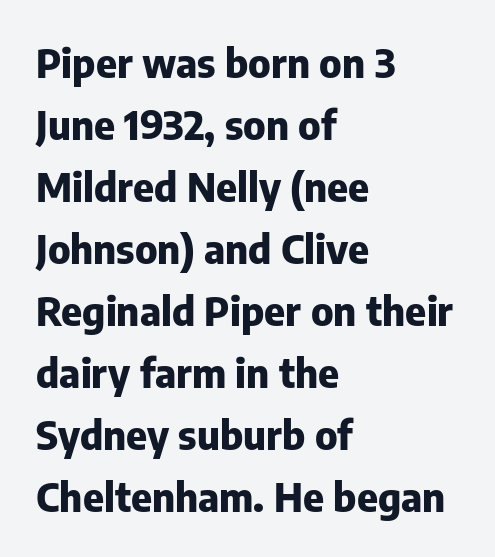
Compared with typical body copy, the letter spacing here is the same. Characters remain perfectly vertical along every line. If you drew a ruler down the left edge, every line would touch it. Underline: absent. Typographically, this falls in the sans-serif category. The passage shown is emphatically bold.
